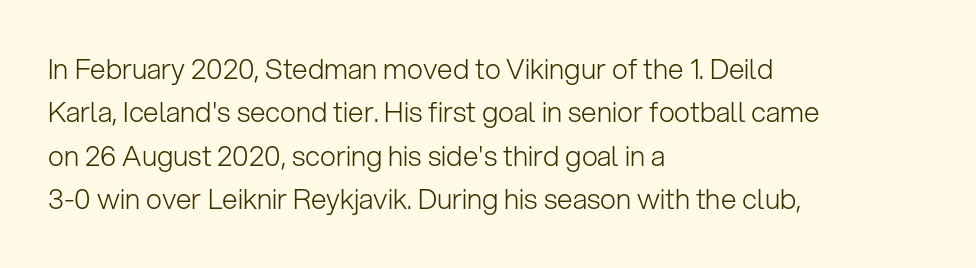
Q: Is the text bold? A: No.
Q: Is the text italic (slanted)? A: No, it is upright.
Q: Is the typeface a serif or a sans-serif typeface? A: Sans-serif.
Q: Is the text underlined? A: No.
Q: How is the paragraph aligned? A: Left-aligned.
Q: Is the spacing between letters normal or unusually wide? A: Normal.
Q: Is the spacing between lines tight, normal or loose? A: Normal.
Q: Width (condensed, normal, or wide)? A: Normal.
Q: Stroke contrast? A: Low.
Q: x-height? A: Medium.
Q: Monospaced? A: No.
